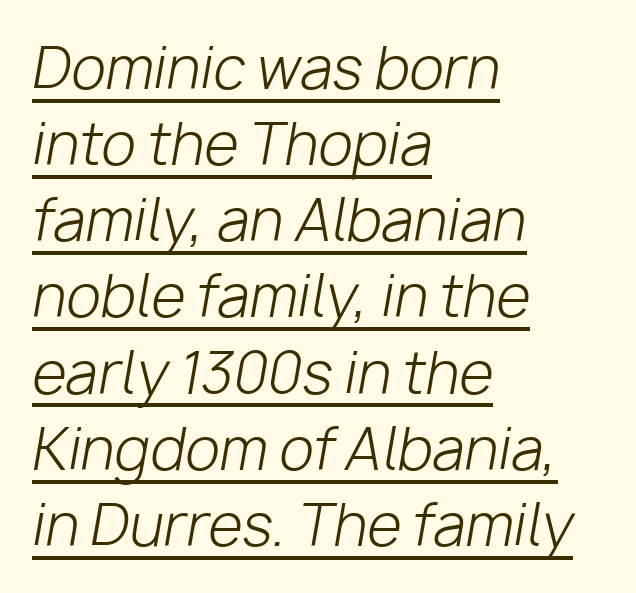
The image shows 56 px light type, italic (leaning right); set left-aligned, normal line spacing (1.36x), normal letter spacing, underlined; low stroke contrast and a medium x-height.
